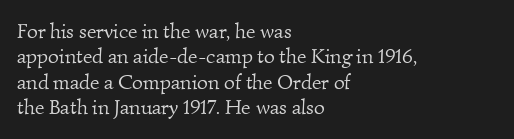
The image shows 21 px text type; set left-aligned, line spacing 1.21x, normal letter spacing, not underlined.
